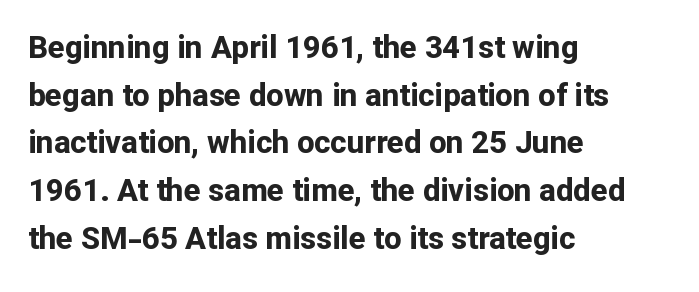
The image shows 31 px bold sans-serif type, upright; set left-aligned, normal line spacing (1.54x), normal letter spacing, not underlined; low stroke contrast and a medium x-height.
